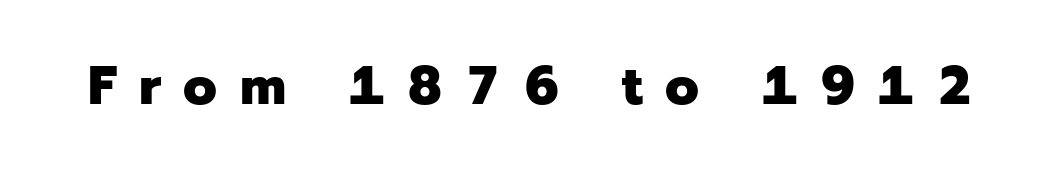
Q: Is the text bold? A: Yes.
Q: Is the text italic (slanted)? A: No, it is upright.
Q: Is the typeface a serif or a sans-serif typeface? A: Sans-serif.
Q: Is the text underlined? A: No.
Q: Is the spacing between letters normal or unusually wide? A: Unusually wide.
Q: Width (condensed, normal, or wide)? A: Normal.
Q: Stroke contrast? A: Low.
Q: x-height? A: Medium.
Q: Monospaced? A: No.
